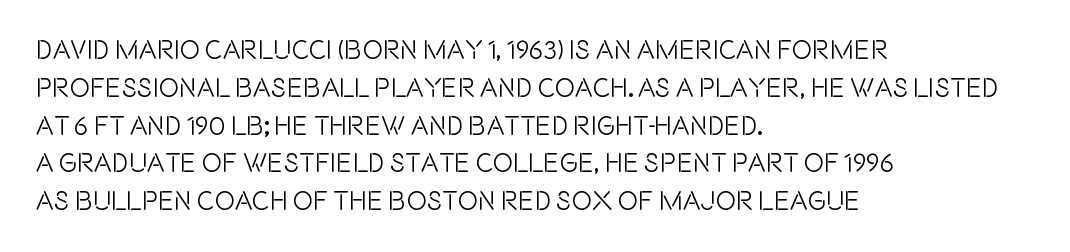
The ragged edge is on the right, which tells us the setting is flush left. Underline: absent. Does the leading feel generous? No, just average. The type is set solid horizontally, with unmodified tracking.
